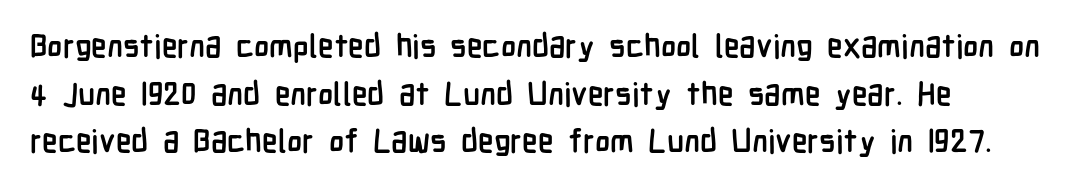
A typesetter would mark this as roman, not italic. Decoration check: the copy has no underline. Each line starts at the same left margin while the right side varies. What stands out about the letter spacing? Nothing — it is the standard amount. Horizontal bands of white between lines are of average thickness.
